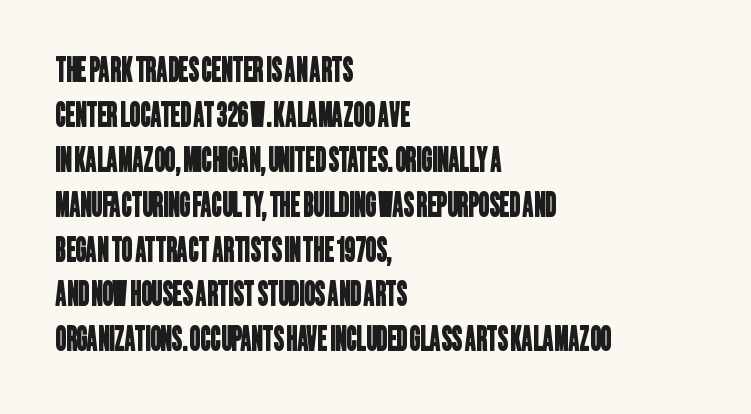
Q: Is the typeface a serif or a sans-serif typeface? A: Sans-serif.
Q: Is the text underlined? A: No.
Q: How is the paragraph aligned? A: Left-aligned.
Q: Is the spacing between letters normal or unusually wide? A: Normal.
Q: Is the spacing between lines tight, normal or loose? A: Normal.
Q: Width (condensed, normal, or wide)? A: Condensed.
Q: Stroke contrast? A: Low.
Q: x-height? A: Large.
Q: Monospaced? A: No.
